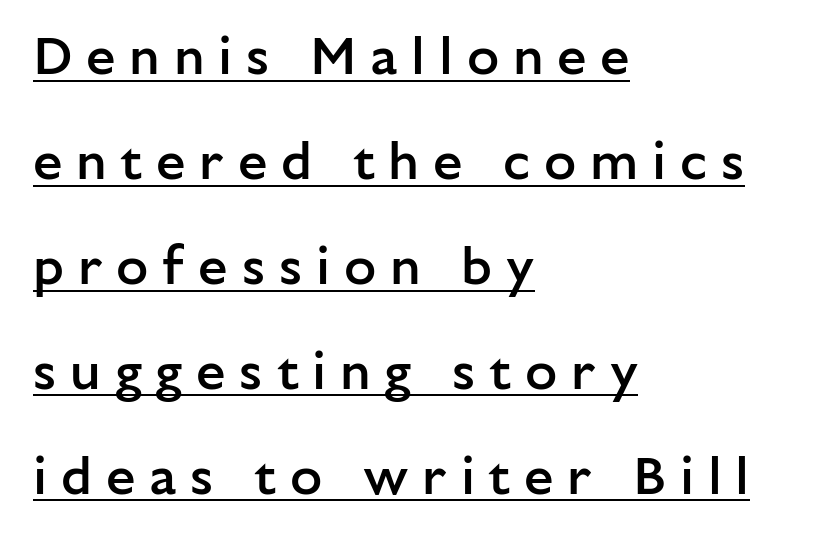
The image shows 53 px semibold sans-serif type, upright; set left-aligned, loose line spacing (1.98x), unusually wide letter spacing (+0.26 em), underlined; low stroke contrast and a medium x-height.
